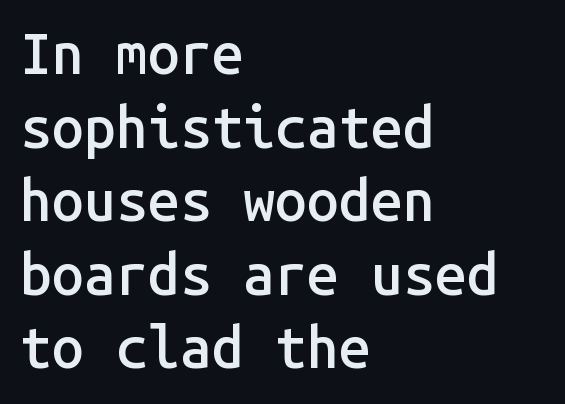
Look at the bottom of the vertical strokes: they stop flat, with no serifs. The line texture is even and compact thanks to regular tracking. Nope, not italic — everything's standing straight. Only glyphs here, with clear space below each row. Honestly, the row spacing looks completely unremarkable.
